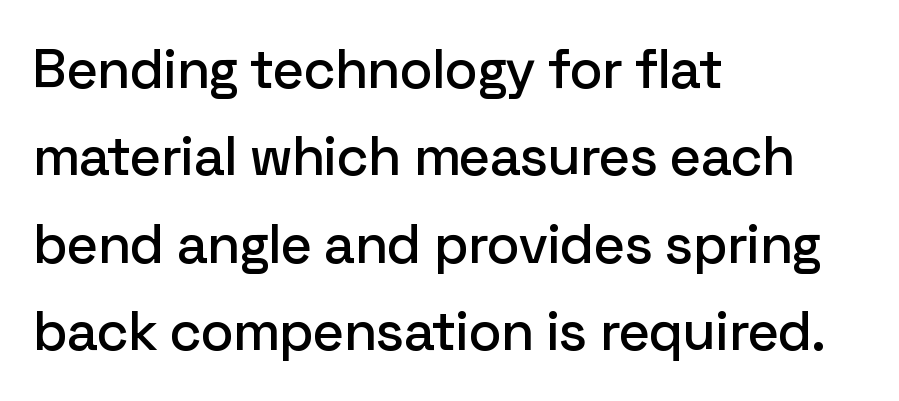
The lettering holds an erect, upright posture throughout. These lines are rendered in a variable-pitch font. The space beneath each line is pristine and unruled. A student would call this left alignment; a typographer would say flush left, rag right. The letters sit at their default tracking, neither squeezed nor spread. These lines are composed in type without serifs.
